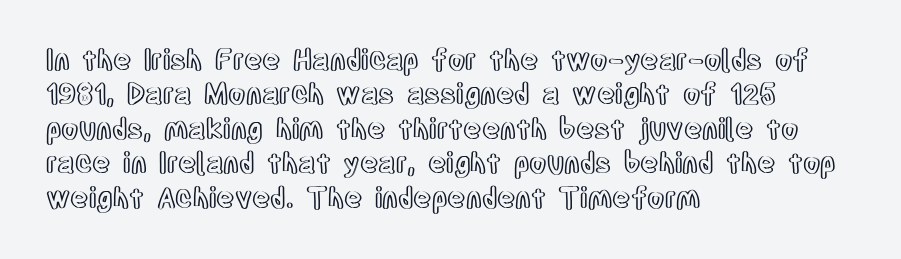
Q: Is the text italic (slanted)? A: No, it is upright.
Q: Is the text underlined? A: No.
Q: How is the paragraph aligned? A: Left-aligned.
Q: Is the spacing between letters normal or unusually wide? A: Normal.
Q: Width (condensed, normal, or wide)? A: Condensed.
Q: x-height? A: Large.
Q: Monospaced? A: No.
